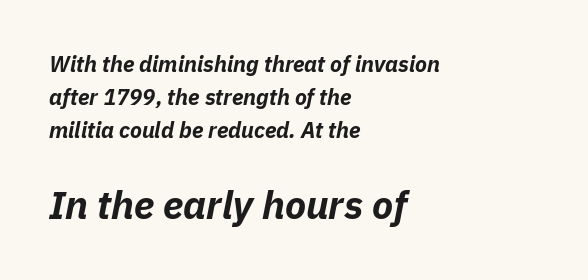
The image shows 39 px bold type, italic (leaning right); set left-aligned, normal line spacing (1.5x), normal letter spacing, not underlined; the second (bottom) block is 1.77x larger; low stroke contrast and a medium x-height.
